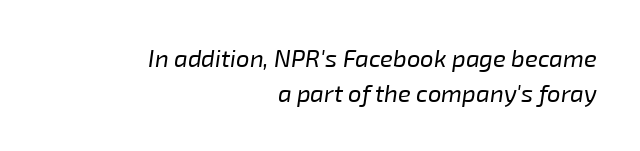
The zone under the glyphs is completely vacant. A typesetter would call this zero additional tracking. The lines in this sample share a right terminus and differ only in where they begin. The block of text has a typical density, with ordinary space between rows. Each stroke keeps to a modest, everyday thickness or less.
